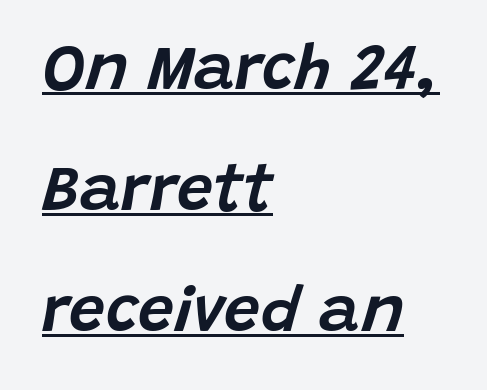
{"italic": "yes", "lean": "right", "slant_degrees": 15, "width": "normal", "stroke_contrast": "low", "x_height": "large", "monospaced": "no", "underline": "yes", "align": "left", "line_spacing_ratio": 1.89, "letter_spacing": "normal", "letter_spacing_em": 0.0, "glyph_px": 64}
